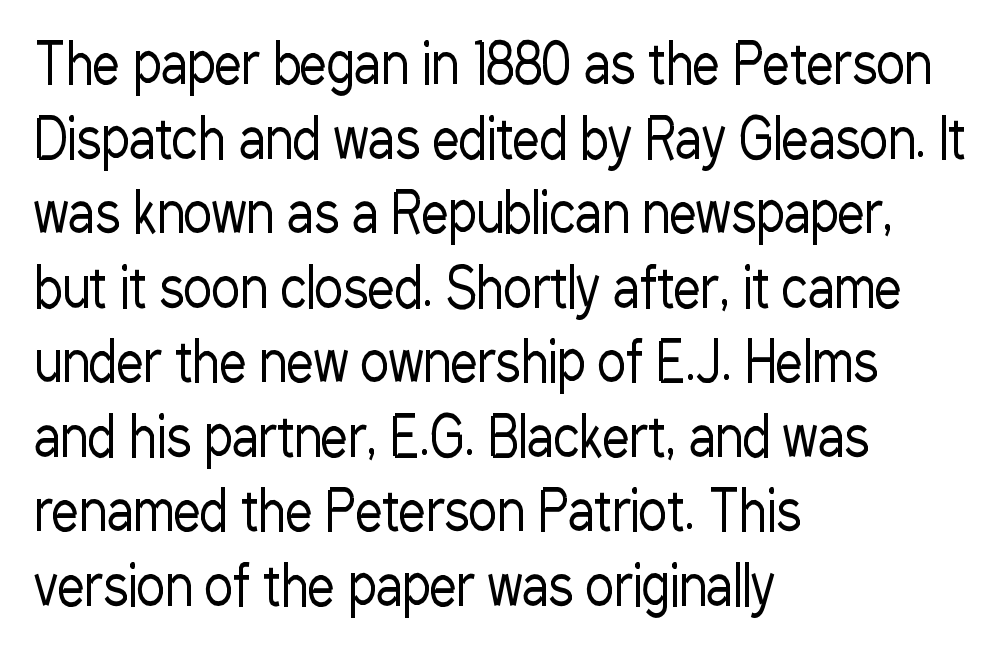
The passage shown is typed in a proportional face where columns would drift. No word sits above an underline. Designer's note — italics off, roman on. The rows are spaced the way most documents space them. Where is the straight margin? On the left.
